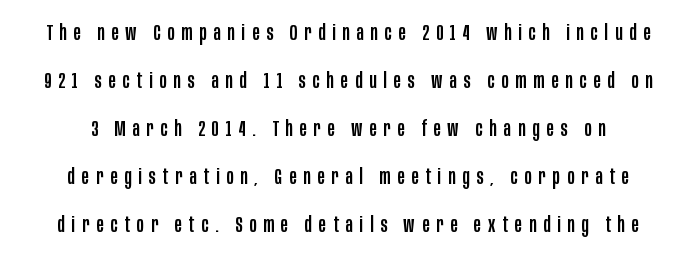
The image shows 22 px text type, upright; set loose line spacing (2.18x), unusually wide letter spacing (+0.31 em), not underlined.
